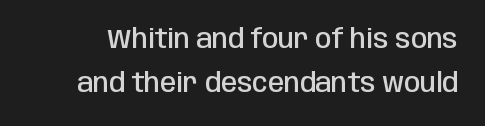
{"italic": "no", "bold": "semi", "underline": "no", "line_spacing": "normal", "line_spacing_ratio": 1.69, "letter_spacing": "normal", "letter_spacing_em": 0.0, "glyph_px": 26}
